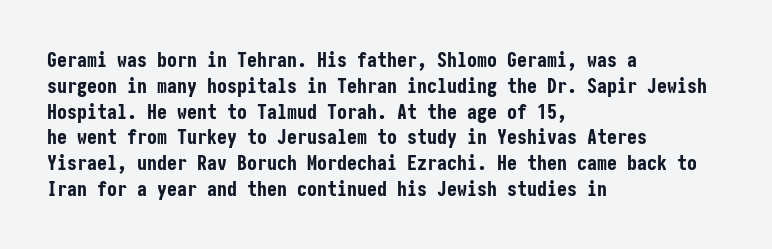
Q: Is the text bold? A: Yes.
Q: Is the text italic (slanted)? A: No, it is upright.
Q: Is the text underlined? A: No.
Q: How is the paragraph aligned? A: Left-aligned.
Q: Is the spacing between letters normal or unusually wide? A: Normal.
Q: Is the spacing between lines tight, normal or loose? A: Normal.
